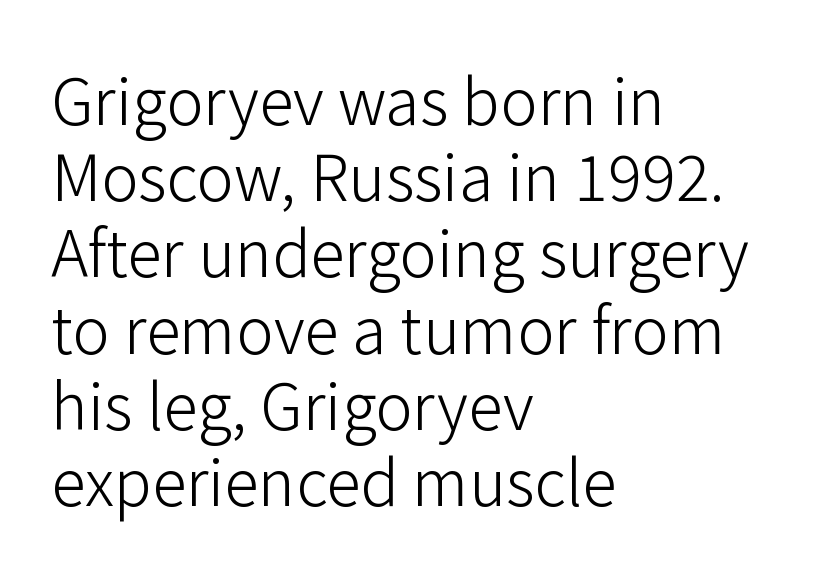
One-word summary of the alignment: left. Bold? No — there's no thickening of the strokes. Characters remain perfectly vertical along every line. Glyph-to-glyph distance matches everyday printed text. A sans-serif font was chosen for this passage. A typesetter would call this proportional, since set widths differ per character.
